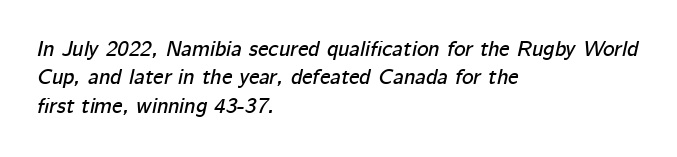
Q: Is the text italic (slanted)? A: Yes, it leans right by about 12 degrees.
Q: Is the text underlined? A: No.
Q: How is the paragraph aligned? A: Left-aligned.
Q: Is the spacing between letters normal or unusually wide? A: Normal.
Q: Is the spacing between lines tight, normal or loose? A: Normal.
